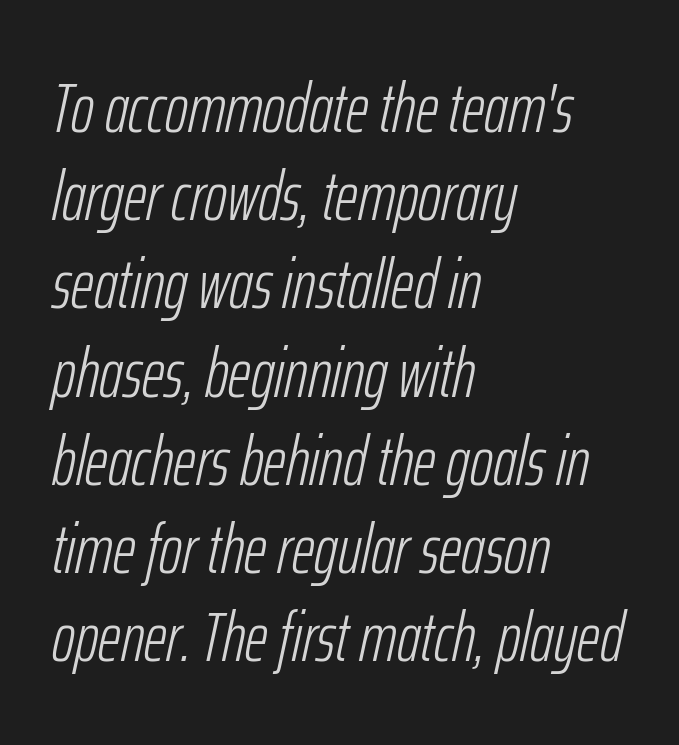
{"italic": "yes", "lean": "right", "slant_degrees": 12, "bold": "no", "weight": "light", "width": "condensed", "stroke_contrast": "low", "x_height": "medium", "monospaced": "no", "underline": "no", "align": "left", "line_spacing": "normal", "line_spacing_ratio": 1.26, "letter_spacing": "normal", "letter_spacing_em": 0.0, "glyph_px": 70}
